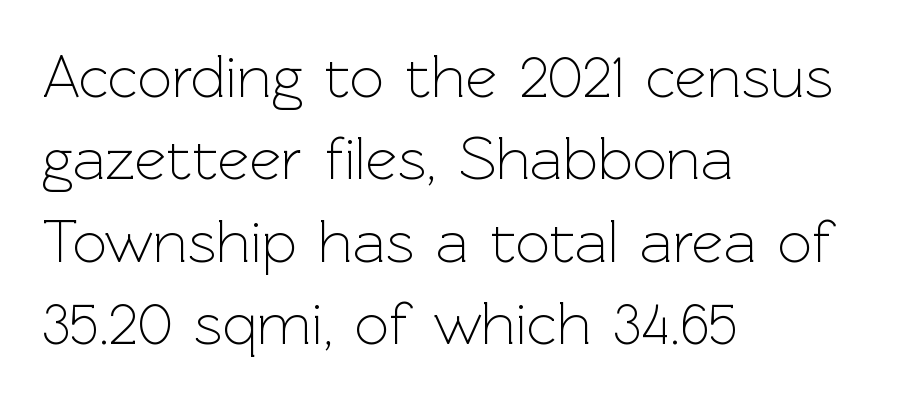
{"serif": "no", "italic": "no", "bold": "no", "weight": "light", "width": "normal", "x_height": "medium", "monospaced": "no", "underline": "no", "align": "left", "line_spacing": "normal", "line_spacing_ratio": 1.35, "letter_spacing": "normal", "letter_spacing_em": 0.0, "glyph_px": 61}
